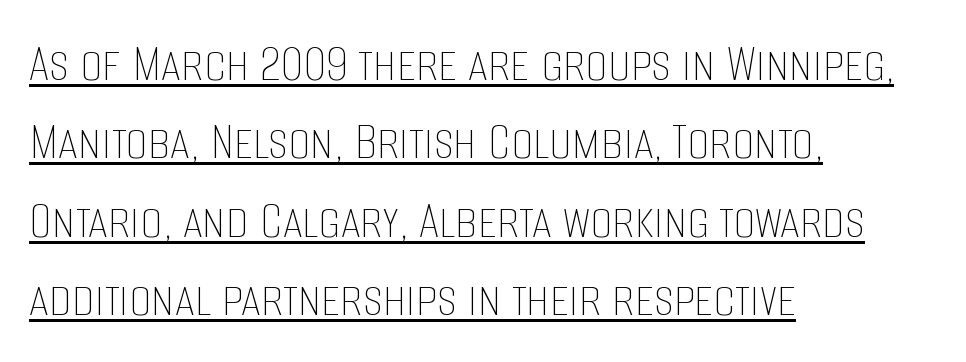
The image shows 56 px thin, condensed type, upright; set left-aligned, normal line spacing (1.4x), normal letter spacing, underlined; low stroke contrast and a large x-height.
